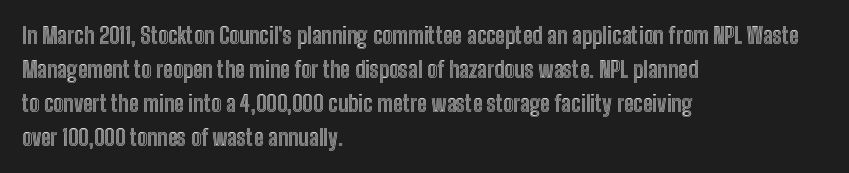
Q: Is the text italic (slanted)? A: No, it is upright.
Q: Is the text underlined? A: No.
Q: How is the paragraph aligned? A: Left-aligned.
Q: Is the spacing between letters normal or unusually wide? A: Normal.
Q: Is the spacing between lines tight, normal or loose? A: Normal.
